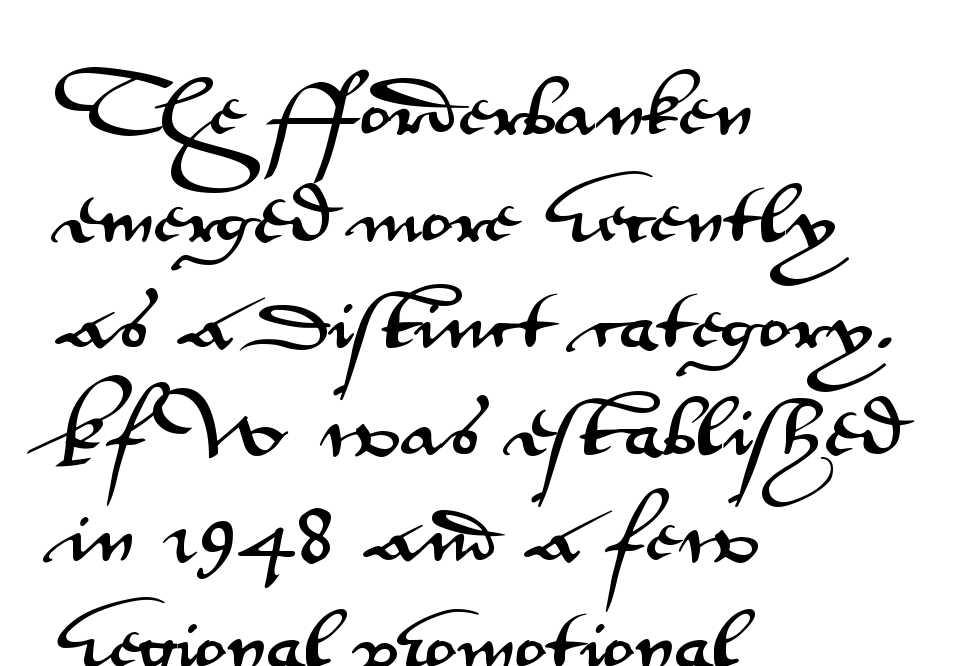
Q: Is the text italic (slanted)? A: Yes.
Q: Is the typeface a serif or a sans-serif typeface? A: Sans-serif.
Q: Is the text underlined? A: No.
Q: How is the paragraph aligned? A: Left-aligned.
Q: Is the spacing between letters normal or unusually wide? A: Normal.
Q: Is the spacing between lines tight, normal or loose? A: Normal.
Q: Width (condensed, normal, or wide)? A: Wide.
Q: Stroke contrast? A: Medium.
Q: x-height? A: Small.
Q: Monospaced? A: No.
